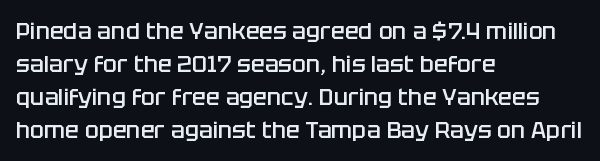
Q: Is the text bold? A: Semi-bold.
Q: Is the text italic (slanted)? A: No, it is upright.
Q: Is the text underlined? A: No.
Q: How is the paragraph aligned? A: Left-aligned.
Q: Is the spacing between letters normal or unusually wide? A: Normal.
Q: Is the spacing between lines tight, normal or loose? A: Normal.
